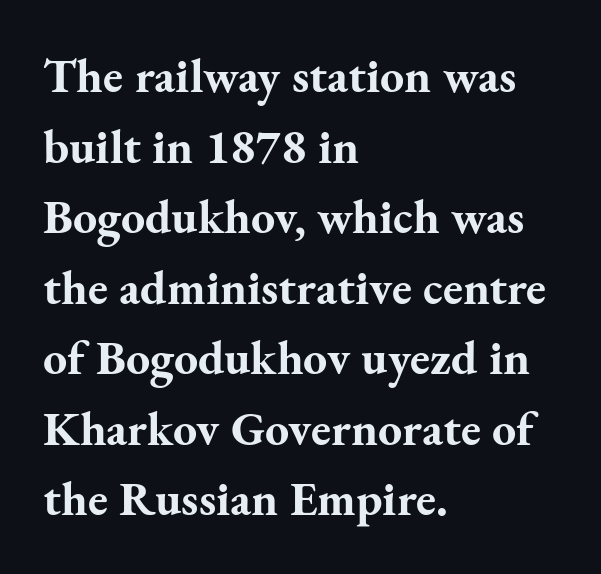
Stroke thickness is high; the sample reads as a true bold. Regular leading. Is this a sans? No — the strokes have serifs. It's the straight-up-and-down kind of type. Just letters on the line, the space beneath them empty.
